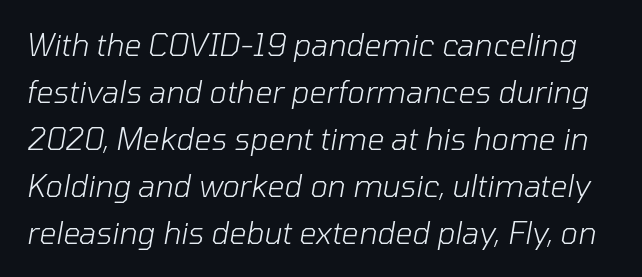
The image shows 30 px light type, italic (leaning right); set normal line spacing (1.57x), normal letter spacing, not underlined; low stroke contrast and a medium x-height.
